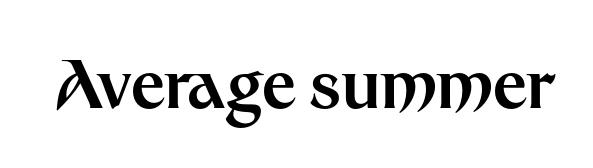
The image shows 67 px bold sans-serif type, upright; set normal letter spacing, not underlined; medium stroke contrast and a medium x-height.
